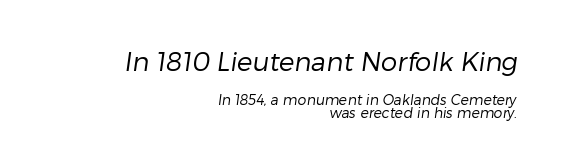
Bigger letters appear in the top chunk; the bottom chunk is reduced. A light-to-regular cut is what we see here. The type is set solid horizontally, with unmodified tracking. Tightly led — the rows are bunched. Descenders are the only things crossing below the line. Leftover space on each line is placed entirely before the opening word.
